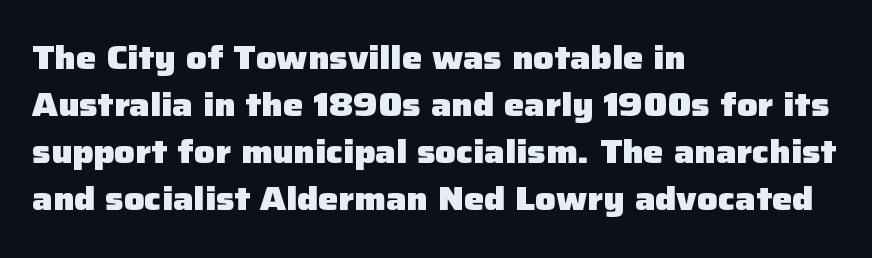
The image shows 32 px heavy sans-serif type, upright; set left-aligned, normal line spacing (1.47x), normal letter spacing, not underlined; low stroke contrast and a medium x-height.
